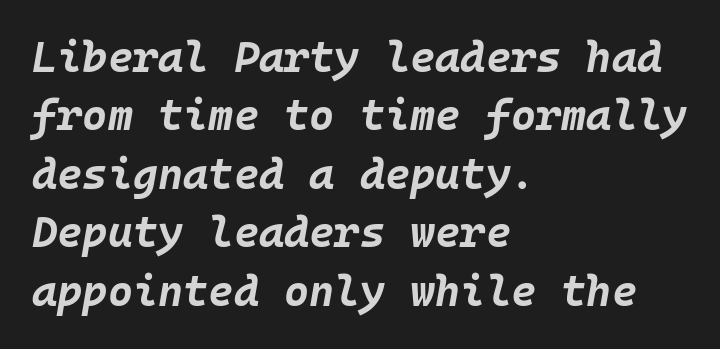
{"italic": "yes", "lean": "right", "slant_degrees": 10, "bold": "yes", "weight": "bold", "width": "normal", "stroke_contrast": "low", "x_height": "large", "monospaced": "yes", "underline": "no", "align": "left", "line_spacing": "normal", "line_spacing_ratio": 1.36, "letter_spacing": "normal", "letter_spacing_em": 0.0, "glyph_px": 43}
